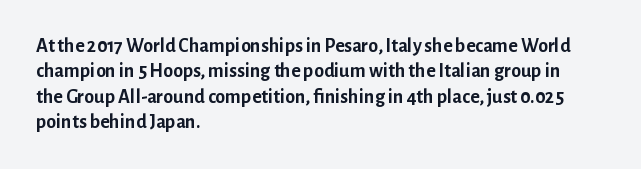
Characters follow at the spacing the type designer built in. What's the leading like? Ordinary, nothing unusual. Horizontal alignment here is leftward, the default for most running prose. The words here are not underlined. The typesetting leans heavy: a genuine bold.
